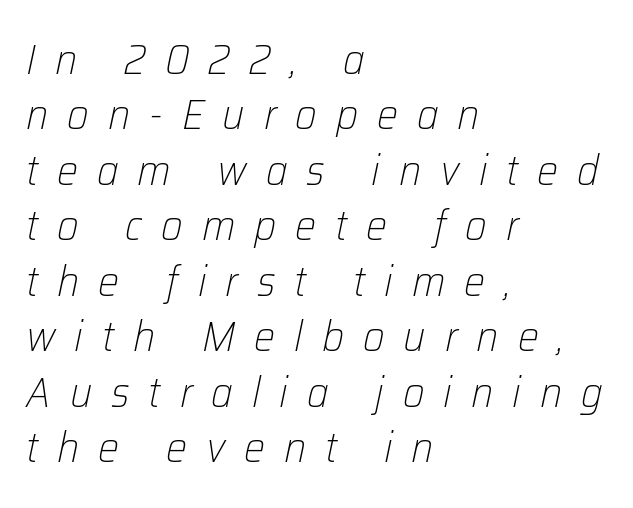
{"italic": "yes", "lean": "right", "slant_degrees": 12, "bold": "no", "weight": "light", "width": "normal", "stroke_contrast": "low", "x_height": "medium", "monospaced": "no", "underline": "no", "align": "left", "line_spacing": "normal", "line_spacing_ratio": 1.32, "letter_spacing": "wide", "letter_spacing_em": 0.45, "glyph_px": 42}
